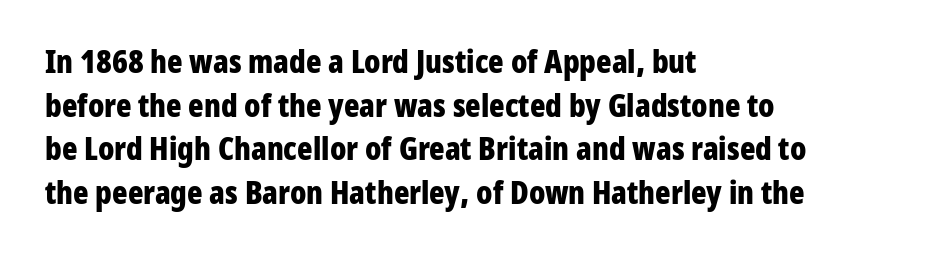
Q: Is the text bold? A: Yes.
Q: Is the text italic (slanted)? A: No, it is upright.
Q: Is the typeface a serif or a sans-serif typeface? A: Sans-serif.
Q: Is the text underlined? A: No.
Q: How is the paragraph aligned? A: Left-aligned.
Q: Is the spacing between letters normal or unusually wide? A: Normal.
Q: Is the spacing between lines tight, normal or loose? A: Normal.
Q: Width (condensed, normal, or wide)? A: Condensed.
Q: Stroke contrast? A: Low.
Q: x-height? A: Medium.
Q: Monospaced? A: No.
